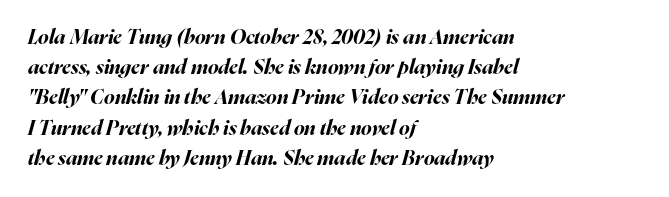
The image shows 20 px bold type, italic (leaning right); set left-aligned, normal line spacing (1.51x), normal letter spacing, not underlined.
